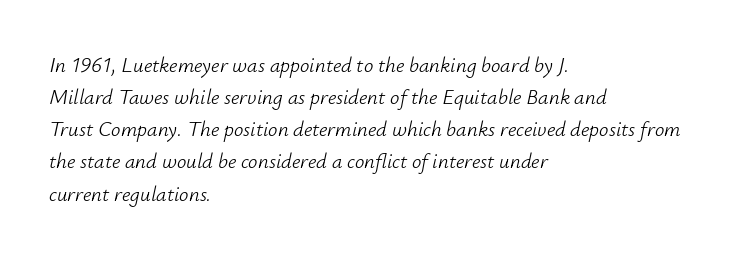
The image shows 21 px text type, italic (leaning right); set left-aligned, normal line spacing (1.53x), normal letter spacing, not underlined.
